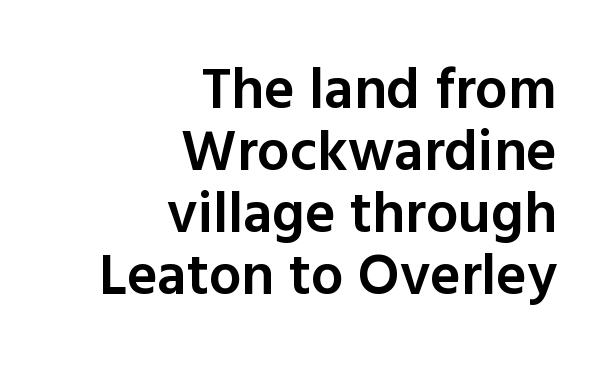
Look at the stroke-to-counter ratio: somewhat heavy, a semibold. The face used here is rendered with its standard letterfit. A sans-serif font was chosen for this passage. The foot of each line stays bare and open. The font's upright variant was chosen for this text. The block of text is dense from top to bottom, with scant space between rows.
